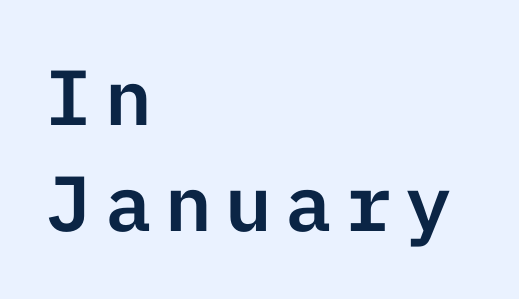
The image shows 78 px sans-serif type, upright; set left-aligned, normal line spacing (1.36x), not underlined; low stroke contrast and a medium x-height.
